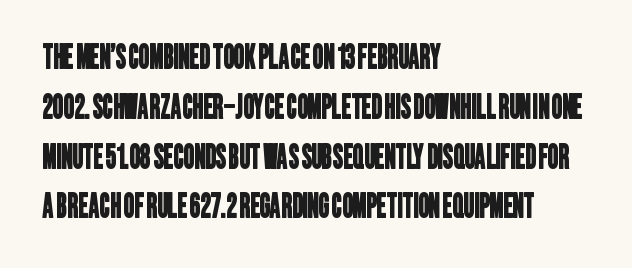
Words float on clear page, feet unadorned. Glyph-to-glyph distance matches everyday printed text. The face used here is proportionally spaced, like ordinary book or web type. The paragraph shown leans on its left margin. Font category for this specimen: sans-serif.
